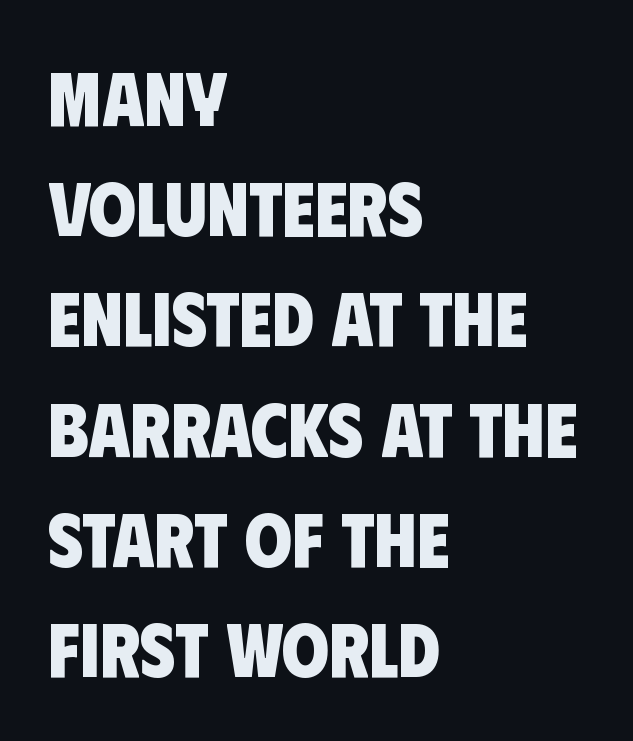
{"serif": "no", "bold": "yes", "weight": "heavy", "width": "condensed", "stroke_contrast": "low", "x_height": "large", "monospaced": "no", "underline": "no", "align": "left", "line_spacing": "normal", "line_spacing_ratio": 1.45, "letter_spacing": "normal", "letter_spacing_em": 0.0, "glyph_px": 76}
